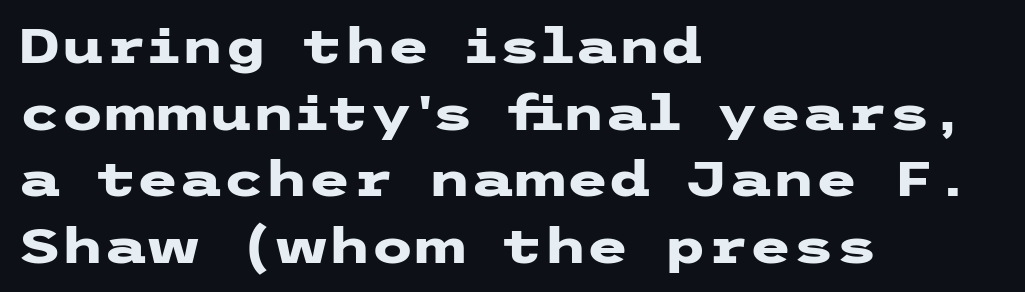
{"serif": "no", "italic": "no", "bold": "yes", "weight": "heavy", "width": "wide", "stroke_contrast": "low", "x_height": "medium", "underline": "no", "align": "left", "line_spacing": "normal", "line_spacing_ratio": 1.36, "letter_spacing": "normal", "letter_spacing_em": 0.0, "glyph_px": 49}
